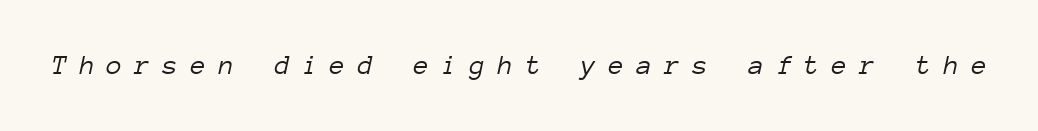
The image shows 28 px light type, italic (leaning right), monospaced; set unusually wide letter spacing (+0.45 em), not underlined; low stroke contrast and a medium x-height.
